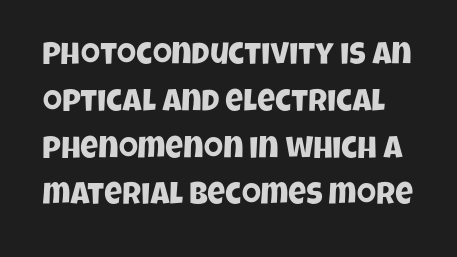
A clean baseline with only descenders dipping below it. Summary of vertical rhythm: regular, with standard interline spacing. Unlike a traditional serif, this face leaves its strokes unadorned. How are the letters spaced? Ordinarily, with no added tracking. Proportional: the letters do not fall into vertical columns.
